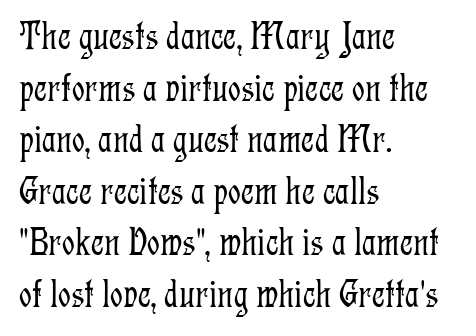
Q: Is the text bold? A: No.
Q: Is the text italic (slanted)? A: No, it is upright.
Q: Is the typeface a serif or a sans-serif typeface? A: Serif.
Q: Is the text underlined? A: No.
Q: How is the paragraph aligned? A: Left-aligned.
Q: Is the spacing between letters normal or unusually wide? A: Normal.
Q: Is the spacing between lines tight, normal or loose? A: Normal.
Q: Width (condensed, normal, or wide)? A: Condensed.
Q: Stroke contrast? A: Low.
Q: x-height? A: Medium.
Q: Monospaced? A: No.
